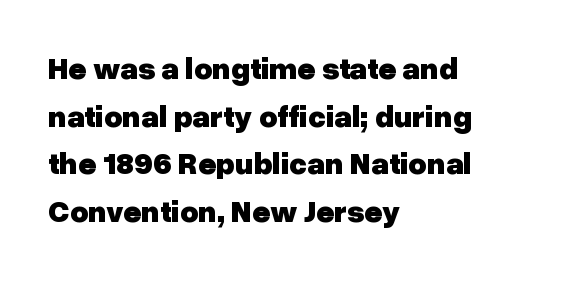
Q: Is the text bold? A: Yes.
Q: Is the text italic (slanted)? A: No, it is upright.
Q: Is the typeface a serif or a sans-serif typeface? A: Sans-serif.
Q: Is the text underlined? A: No.
Q: How is the paragraph aligned? A: Left-aligned.
Q: Is the spacing between letters normal or unusually wide? A: Normal.
Q: Is the spacing between lines tight, normal or loose? A: Normal.
Q: Width (condensed, normal, or wide)? A: Normal.
Q: Stroke contrast? A: Low.
Q: x-height? A: Medium.
Q: Monospaced? A: No.
